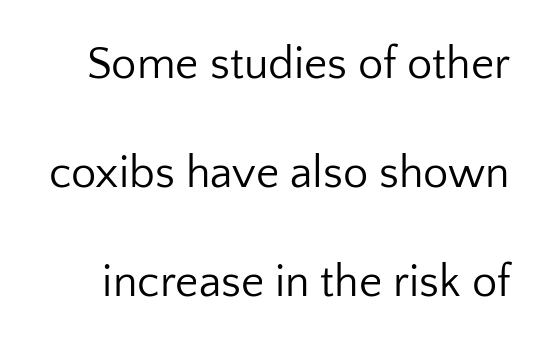
{"serif": "no", "italic": "no", "bold": "no", "weight": "regular", "width": "normal", "stroke_contrast": "low", "x_height": "medium", "monospaced": "no", "underline": "no", "line_spacing": "loose", "line_spacing_ratio": 2.42, "letter_spacing": "normal", "letter_spacing_em": 0.0, "glyph_px": 45}
